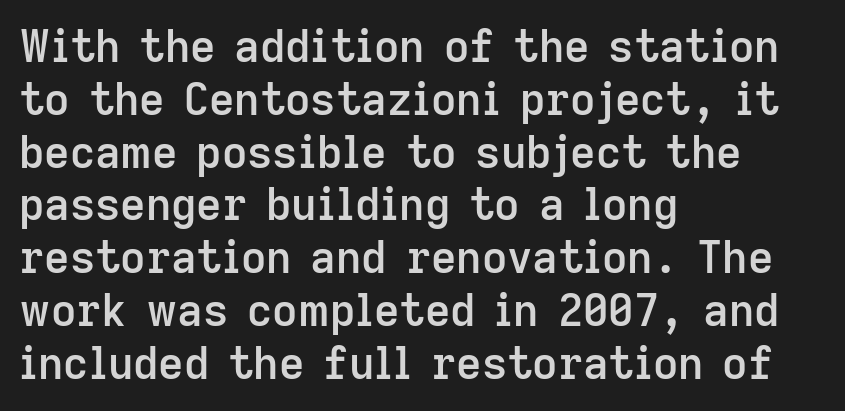
The image shows 44 px semibold sans-serif type, upright; set left-aligned, line spacing 1.2x, normal letter spacing, not underlined; low stroke contrast and a medium x-height.
